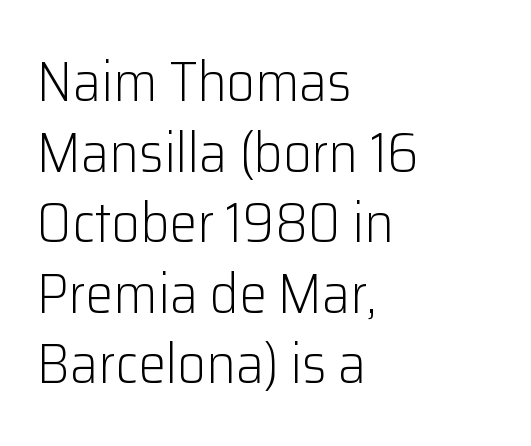
Q: Is the text bold? A: No.
Q: Is the text italic (slanted)? A: No, it is upright.
Q: Is the typeface a serif or a sans-serif typeface? A: Sans-serif.
Q: Is the text underlined? A: No.
Q: How is the paragraph aligned? A: Left-aligned.
Q: Is the spacing between letters normal or unusually wide? A: Normal.
Q: Is the spacing between lines tight, normal or loose? A: Normal.
Q: Width (condensed, normal, or wide)? A: Normal.
Q: Stroke contrast? A: Low.
Q: x-height? A: Medium.
Q: Monospaced? A: No.
